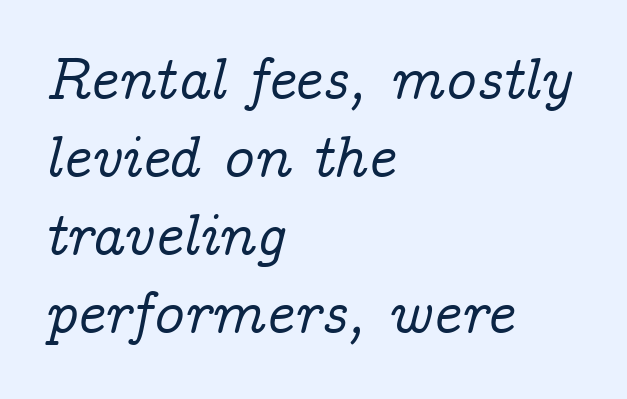
Q: Is the text italic (slanted)? A: Yes, it leans right by about 14 degrees.
Q: Is the typeface a serif or a sans-serif typeface? A: Serif.
Q: Is the text underlined? A: No.
Q: How is the paragraph aligned? A: Left-aligned.
Q: Is the spacing between letters normal or unusually wide? A: Normal.
Q: Is the spacing between lines tight, normal or loose? A: Normal.
Q: Width (condensed, normal, or wide)? A: Normal.
Q: Stroke contrast? A: Low.
Q: x-height? A: Medium.
Q: Monospaced? A: No.
